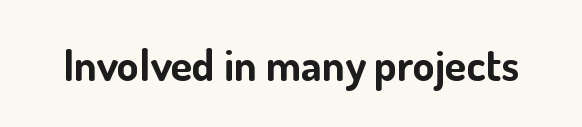
Each letter keeps its own natural width here, so spacing adapts to shape. What kind of face is this? One without serifs — a sans. The characters look thick and weighty, a clear bold. Standard letterfit; no display-style spreading of the glyphs. You can tell it's not italic because the verticals are truly vertical. Descenders hang freely into open space.
